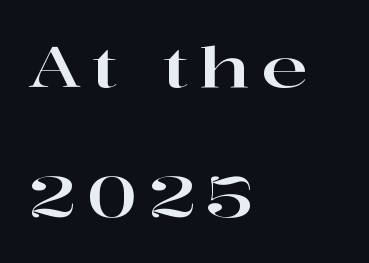
{"serif": "yes", "italic": "no", "width": "wide", "stroke_contrast": "high", "x_height": "medium", "monospaced": "no", "underline": "no", "align": "left", "line_spacing": "loose", "line_spacing_ratio": 2.33, "glyph_px": 56}
